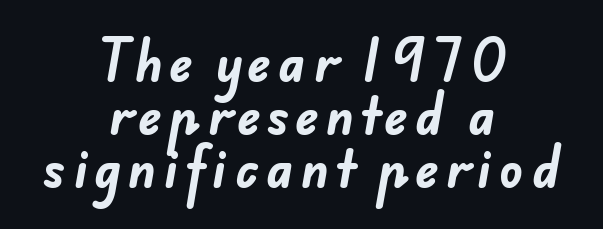
The image shows 49 px bold sans-serif type; set centered, tight line spacing (1.08x), not underlined; low stroke contrast and a small x-height.
